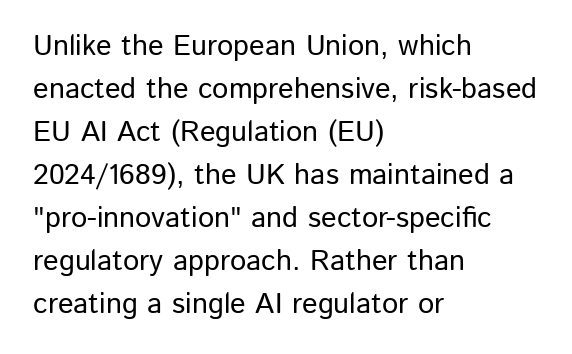
Nope, no serifs anywhere on these letters. If you drew a ruler down the left edge, every line would touch it. This is roman type, the default non-slanted kind. Plain, unruled lines of type.
